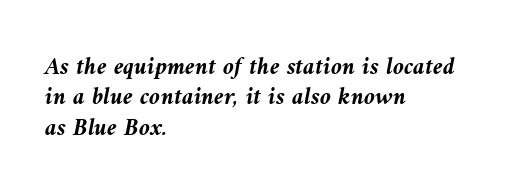
{"italic": "yes", "lean": "left", "slant_degrees": 10, "bold": "yes", "underline": "no", "align": "left", "line_spacing_ratio": 1.22, "letter_spacing": "normal", "letter_spacing_em": 0.0, "glyph_px": 25}
